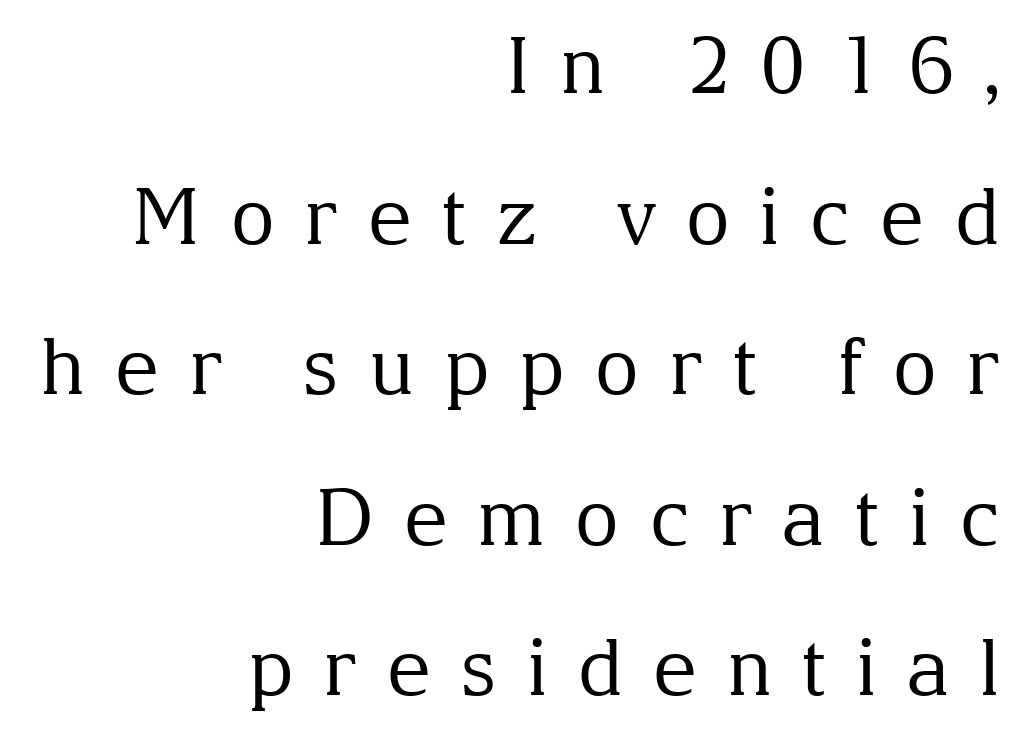
Q: Is the text bold? A: No.
Q: Is the text italic (slanted)? A: No, it is upright.
Q: Is the typeface a serif or a sans-serif typeface? A: Serif.
Q: Is the text underlined? A: No.
Q: How is the paragraph aligned? A: Right-aligned.
Q: Is the spacing between letters normal or unusually wide? A: Unusually wide.
Q: Is the spacing between lines tight, normal or loose? A: Loose.
Q: Width (condensed, normal, or wide)? A: Normal.
Q: Stroke contrast? A: Medium.
Q: x-height? A: Medium.
Q: Monospaced? A: No.
